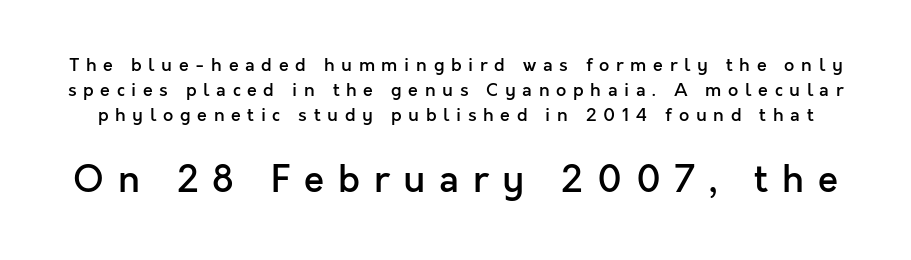
Is this a fixed-width face? No — the glyphs have proportional, varying widths. Serif or sans? Sans — the stroke terminals are bare. The type sits square on the baseline with zero lean. Leading matches the norm, producing a regular column. The face used here is a semibold: visibly heavier than regular, lighter than bold.
